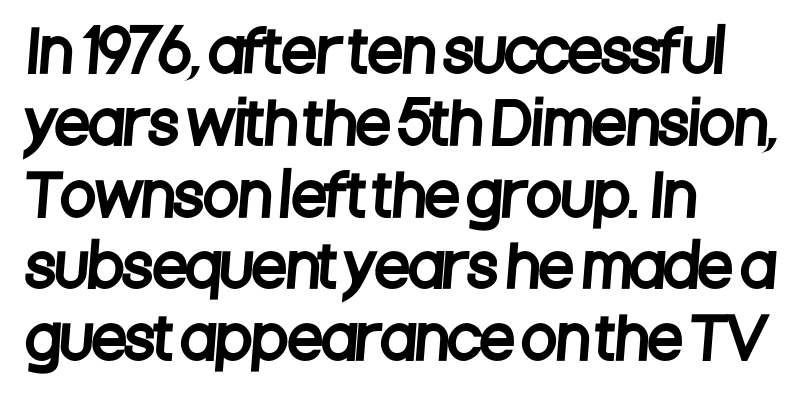
The gaps between neighbouring characters are ordinary and unremarkable. Note the varied advance widths — an 'i' is clearly narrower than an 'm'. The paragraph has a hard left edge and a soft right edge. Regarding serifs, this sample does without them. Anything drawn beneath the words? Only blank space. If you measured baseline to baseline, you'd find a middling distance.
